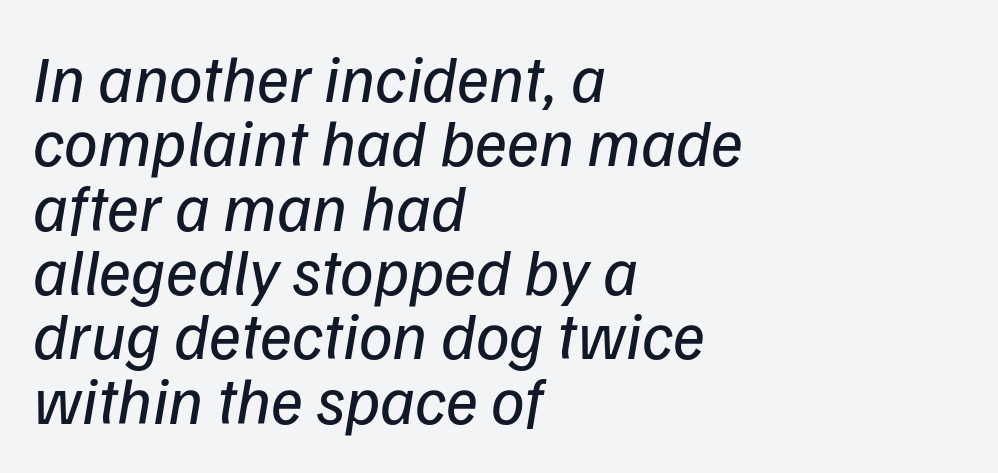
{"serif": "no", "bold": "no", "weight": "regular", "width": "normal", "stroke_contrast": "low", "x_height": "medium", "monospaced": "no", "underline": "no", "align": "left", "line_spacing": "tight", "line_spacing_ratio": 0.96, "letter_spacing": "normal", "letter_spacing_em": 0.0, "glyph_px": 67}
